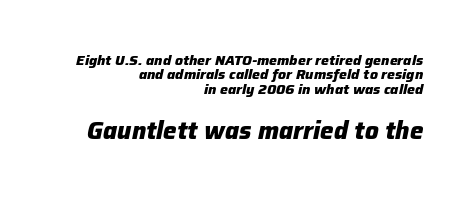
{"italic": "yes", "lean": "right", "slant_degrees": 12, "bold": "yes", "underline": "no", "align": "right", "line_spacing": "tight", "line_spacing_ratio": 1.02, "letter_spacing": "normal", "letter_spacing_em": 0.0, "larger_block": "second", "size_ratio": 1.71, "glyph_px": 24}
